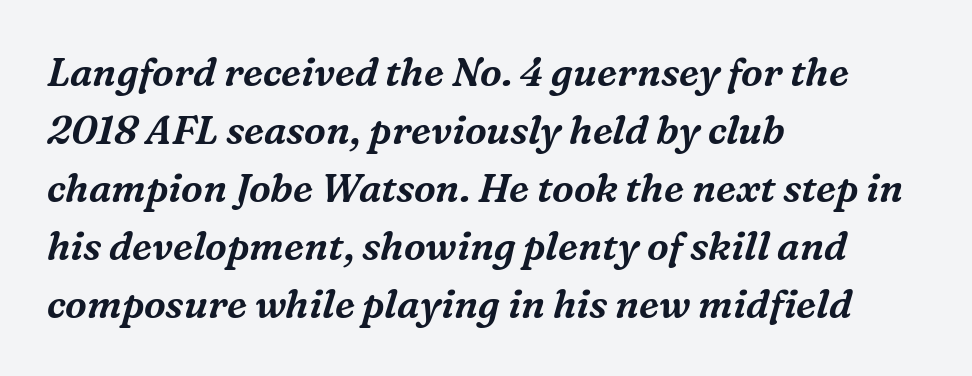
The image shows 39 px serif type, italic (leaning right); set left-aligned, normal line spacing (1.49x), normal letter spacing, not underlined; medium stroke contrast and a medium x-height.
